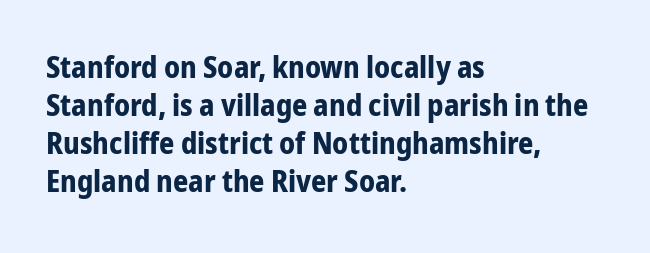
Notice how the stems are strictly vertical — no italics here. Looks like regular typesetting: each glyph gets only the width it needs. Heavy, bold letterforms. Look at the tracking — it's just the regular setting, nothing added. The designer left line spacing at the default.
